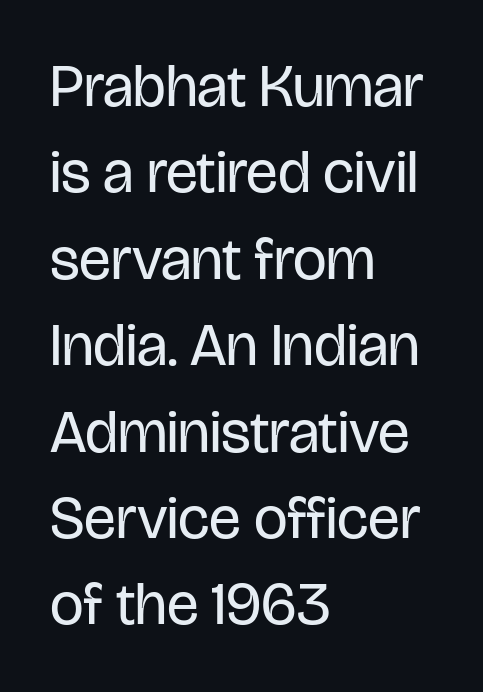
The image shows 60 px regular-weight, condensed sans-serif type, upright; set left-aligned, normal line spacing (1.44x), normal letter spacing, not underlined; low stroke contrast and a large x-height.
